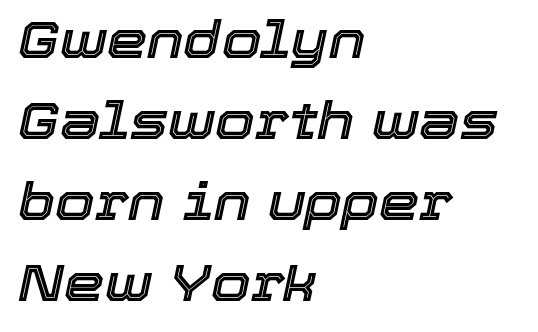
Each letter keeps its own natural width here, so spacing adapts to shape. Each line starts at the same left margin while the right side varies. The axis of the letterforms is tilted away from vertical. The block of text has a typical density, with ordinary space between rows. Each word holds together tightly as a unit, with standard inter-letter gaps.
